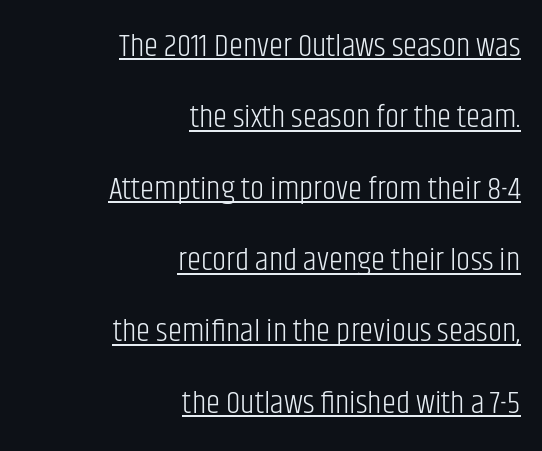
The image shows 32 px light, condensed sans-serif type, upright; set right-aligned, loose line spacing (2.23x), normal letter spacing, underlined; low stroke contrast and a large x-height.
